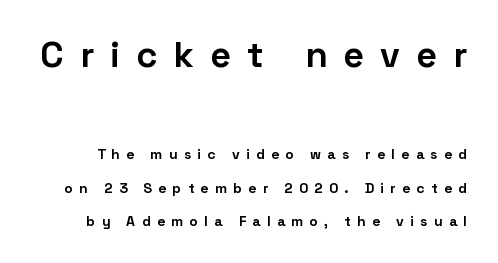
Q: Is the text bold? A: Yes.
Q: Is the text italic (slanted)? A: No, it is upright.
Q: Is the typeface a serif or a sans-serif typeface? A: Sans-serif.
Q: Is the text underlined? A: No.
Q: Is the spacing between letters normal or unusually wide? A: Unusually wide.
Q: Is the spacing between lines tight, normal or loose? A: Loose.
Q: Which block of text is set in a larger size, the first (top) or the second (bottom)? A: The first (top) one.
Q: Width (condensed, normal, or wide)? A: Normal.
Q: Stroke contrast? A: Low.
Q: x-height? A: Medium.
Q: Monospaced? A: No.
